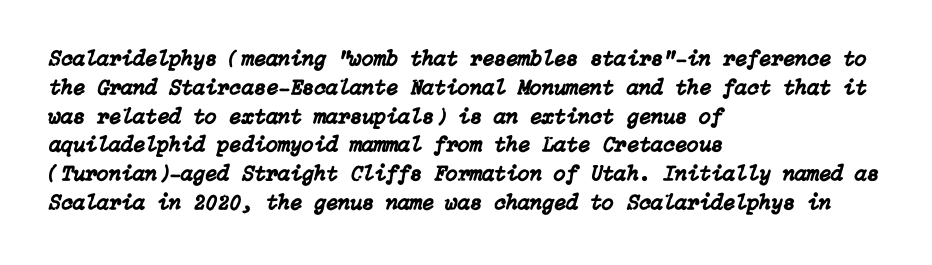
The image shows 22 px text type, italic (leaning right); set left-aligned, normal line spacing (1.31x), normal letter spacing, not underlined.
